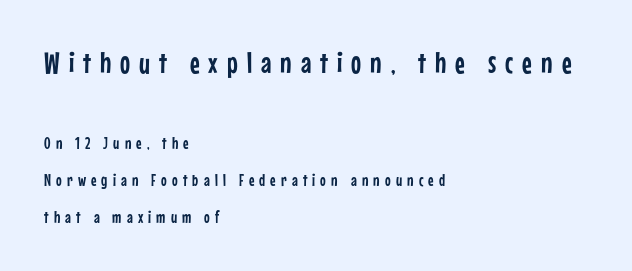
Q: Is the text italic (slanted)? A: No, it is upright.
Q: Is the typeface a serif or a sans-serif typeface? A: Sans-serif.
Q: Is the text underlined? A: No.
Q: How is the paragraph aligned? A: Left-aligned.
Q: Is the spacing between letters normal or unusually wide? A: Unusually wide.
Q: Is the spacing between lines tight, normal or loose? A: Loose.
Q: Which block of text is set in a larger size, the first (top) or the second (bottom)? A: The first (top) one.
Q: Width (condensed, normal, or wide)? A: Condensed.
Q: Stroke contrast? A: Low.
Q: x-height? A: Medium.
Q: Monospaced? A: No.
